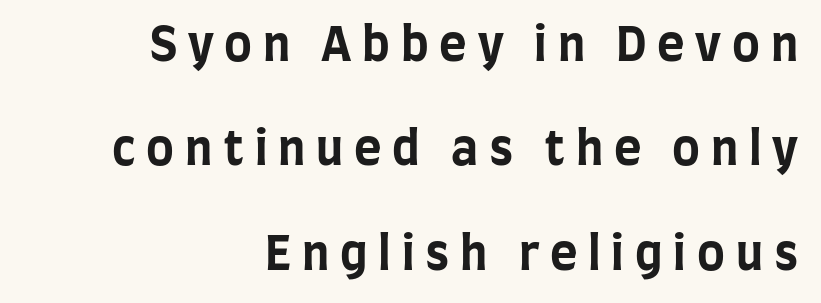
Q: Is the text bold? A: Yes.
Q: Is the text italic (slanted)? A: No, it is upright.
Q: Is the typeface a serif or a sans-serif typeface? A: Sans-serif.
Q: Is the text underlined? A: No.
Q: How is the paragraph aligned? A: Right-aligned.
Q: Is the spacing between letters normal or unusually wide? A: Unusually wide.
Q: Is the spacing between lines tight, normal or loose? A: Loose.
Q: Width (condensed, normal, or wide)? A: Condensed.
Q: Stroke contrast? A: Low.
Q: x-height? A: Large.
Q: Monospaced? A: No.
